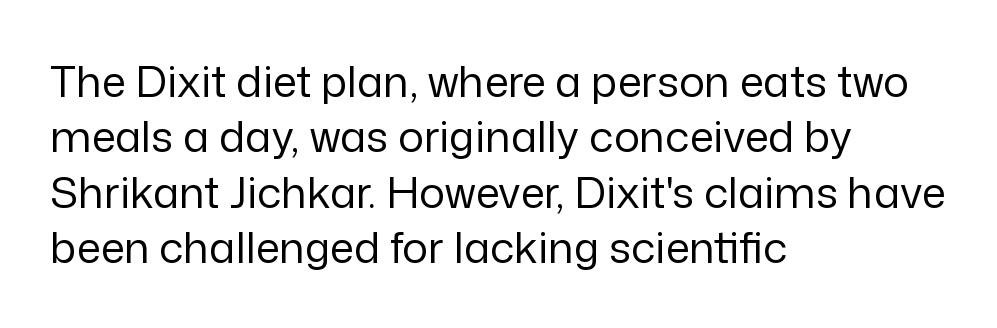
Q: Is the text bold? A: No.
Q: Is the text italic (slanted)? A: No, it is upright.
Q: Is the typeface a serif or a sans-serif typeface? A: Sans-serif.
Q: Is the text underlined? A: No.
Q: How is the paragraph aligned? A: Left-aligned.
Q: Is the spacing between letters normal or unusually wide? A: Normal.
Q: Is the spacing between lines tight, normal or loose? A: Normal.
Q: Width (condensed, normal, or wide)? A: Normal.
Q: Stroke contrast? A: Low.
Q: x-height? A: Medium.
Q: Monospaced? A: No.
